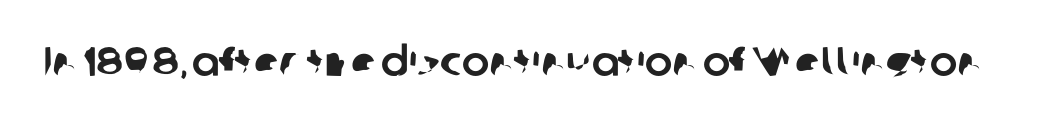
{"serif": "no", "width": "normal", "stroke_contrast": "low", "x_height": "medium", "monospaced": "no", "underline": "no", "letter_spacing": "normal", "letter_spacing_em": 0.0, "glyph_px": 41}
